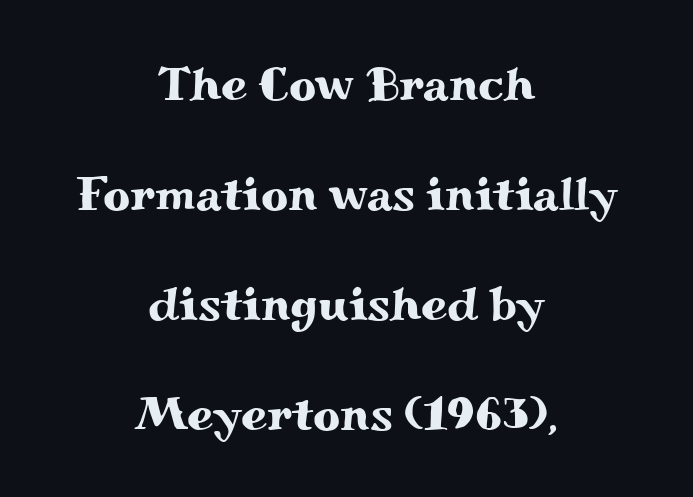
The leading is generous, giving the passage an open texture. The compositor balanced each line on the midline. Rule under the text: the space is simply empty. A typesetter would label this face a serif.
